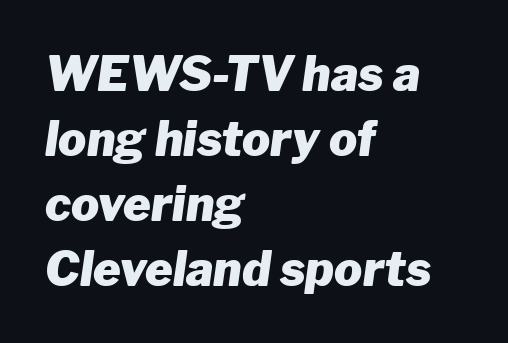
{"italic": "yes", "lean": "right", "slant_degrees": 8, "bold": "yes", "weight": "heavy", "width": "normal", "stroke_contrast": "low", "x_height": "medium", "monospaced": "no", "underline": "no", "align": "left", "line_spacing": "normal", "line_spacing_ratio": 1.38, "letter_spacing": "normal", "letter_spacing_em": 0.0, "glyph_px": 47}
